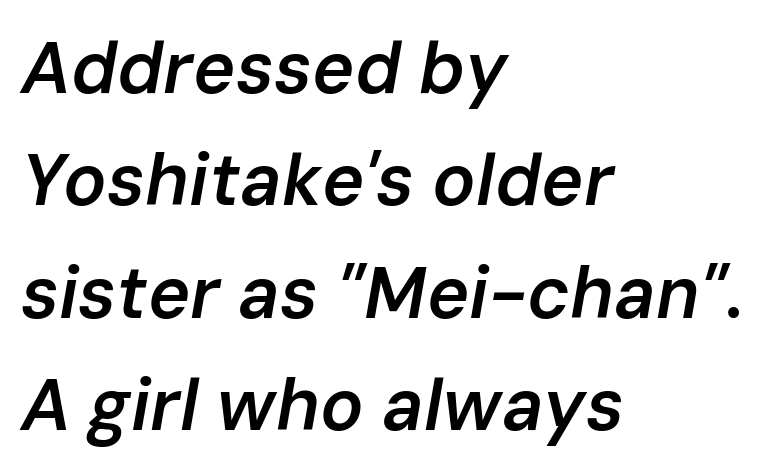
{"italic": "yes", "lean": "right", "slant_degrees": 10, "bold": "semi", "weight": "semibold", "width": "normal", "stroke_contrast": "low", "x_height": "medium", "monospaced": "no", "underline": "no", "align": "left", "line_spacing": "normal", "line_spacing_ratio": 1.56, "letter_spacing": "normal", "letter_spacing_em": 0.0, "glyph_px": 72}
